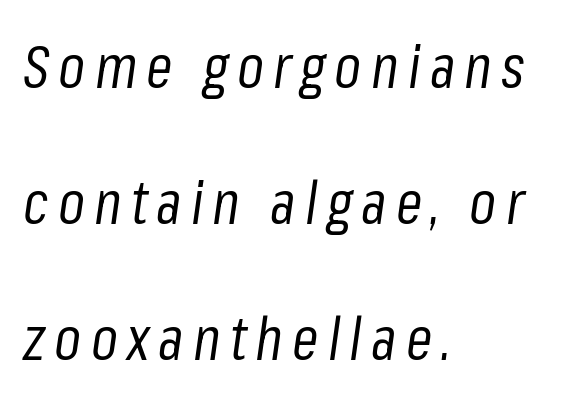
{"italic": "yes", "lean": "right", "slant_degrees": 8, "bold": "no", "weight": "regular", "width": "condensed", "stroke_contrast": "low", "x_height": "medium", "monospaced": "no", "underline": "no", "align": "left", "line_spacing": "loose", "line_spacing_ratio": 2.27, "glyph_px": 60}
